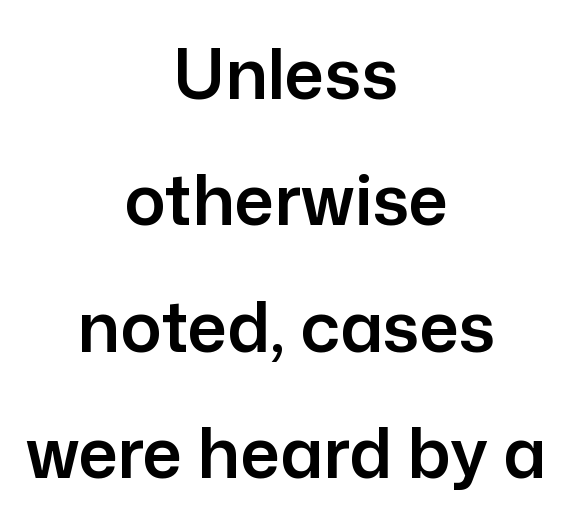
Q: Is the text italic (slanted)? A: No, it is upright.
Q: Is the typeface a serif or a sans-serif typeface? A: Sans-serif.
Q: Is the text underlined? A: No.
Q: How is the paragraph aligned? A: Centered.
Q: Is the spacing between letters normal or unusually wide? A: Normal.
Q: Width (condensed, normal, or wide)? A: Normal.
Q: Stroke contrast? A: Low.
Q: x-height? A: Medium.
Q: Monospaced? A: No.
